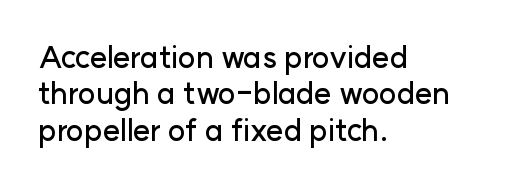
Nobody drew a line under any word here. These lines are composed in type without serifs. The compositor pushed each line to the left boundary. Students, note that the glyphs here touch the page at normal intervals.
